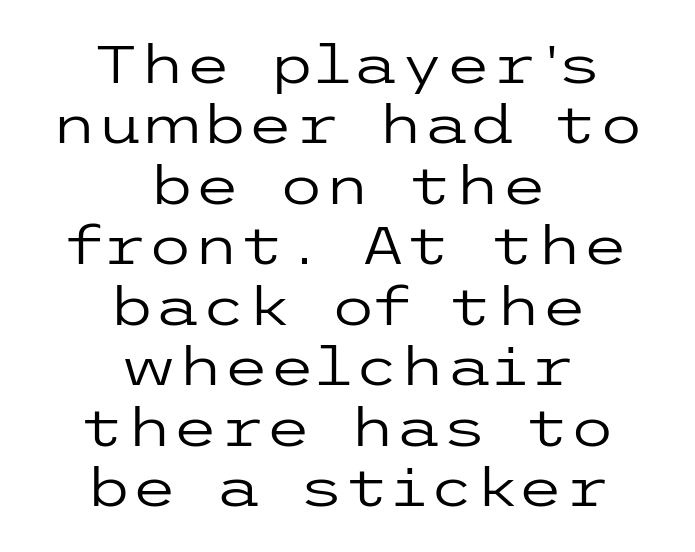
{"serif": "no", "italic": "no", "bold": "no", "weight": "regular", "width": "wide", "stroke_contrast": "low", "x_height": "medium", "underline": "no", "align": "center", "line_spacing": "tight", "line_spacing_ratio": 1.14, "letter_spacing": "normal", "letter_spacing_em": 0.0, "glyph_px": 53}
